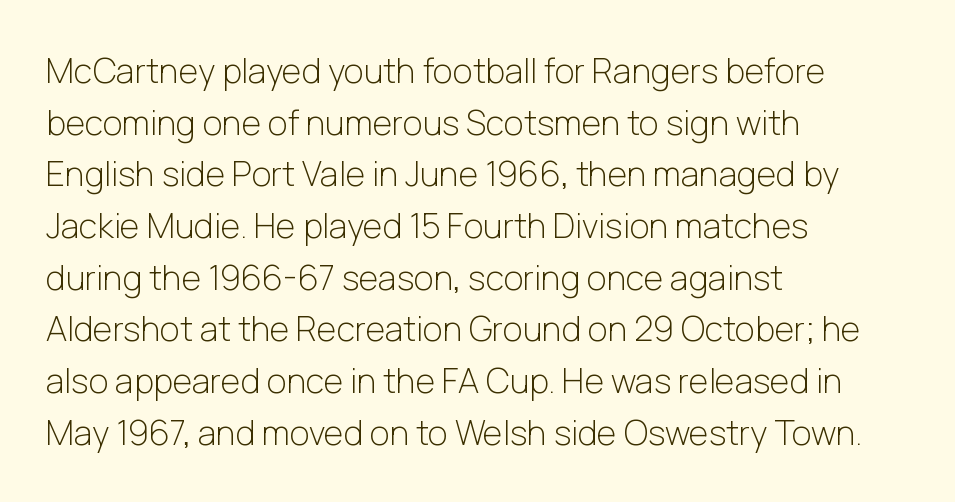
Q: Is the text bold? A: No.
Q: Is the text italic (slanted)? A: No, it is upright.
Q: Is the typeface a serif or a sans-serif typeface? A: Sans-serif.
Q: Is the text underlined? A: No.
Q: How is the paragraph aligned? A: Left-aligned.
Q: Is the spacing between letters normal or unusually wide? A: Normal.
Q: Is the spacing between lines tight, normal or loose? A: Normal.
Q: Width (condensed, normal, or wide)? A: Normal.
Q: Stroke contrast? A: Low.
Q: x-height? A: Medium.
Q: Monospaced? A: No.
